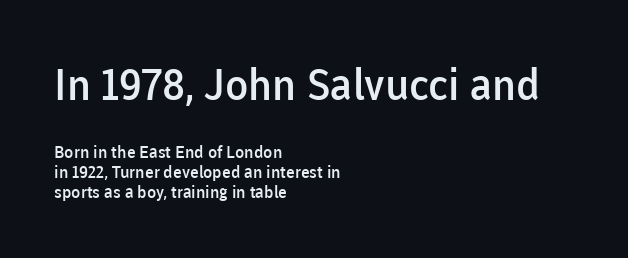
You get the large type first, then a drop to smaller type. This is sans-serif lettering, the kind often seen on screens and signage. A bit beefed up — I'd call it semibold rather than bold. The strip under each line holds only bare page. The typography opts for an upright posture over an oblique one. One-word summary of the alignment: left.
